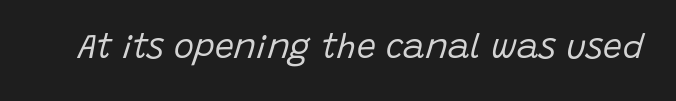
The image shows 34 px regular-weight type, italic (leaning right); set normal letter spacing, not underlined; low stroke contrast and a large x-height.
